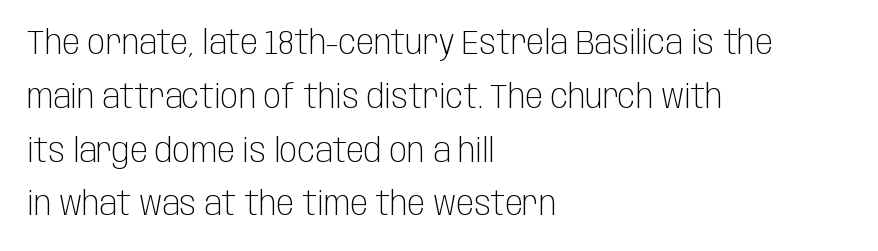
Q: Is the text bold? A: No.
Q: Is the text italic (slanted)? A: No, it is upright.
Q: Is the typeface a serif or a sans-serif typeface? A: Sans-serif.
Q: Is the text underlined? A: No.
Q: How is the paragraph aligned? A: Left-aligned.
Q: Is the spacing between letters normal or unusually wide? A: Normal.
Q: Is the spacing between lines tight, normal or loose? A: Normal.
Q: Width (condensed, normal, or wide)? A: Condensed.
Q: Stroke contrast? A: Low.
Q: x-height? A: Large.
Q: Monospaced? A: No.
